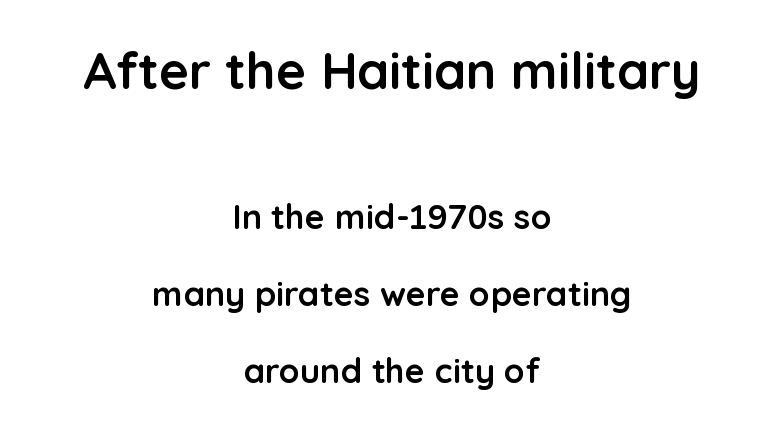
Q: Is the text bold? A: Yes.
Q: Is the text italic (slanted)? A: No, it is upright.
Q: Is the typeface a serif or a sans-serif typeface? A: Sans-serif.
Q: Is the text underlined? A: No.
Q: How is the paragraph aligned? A: Centered.
Q: Is the spacing between letters normal or unusually wide? A: Normal.
Q: Is the spacing between lines tight, normal or loose? A: Loose.
Q: Which block of text is set in a larger size, the first (top) or the second (bottom)? A: The first (top) one.
Q: Width (condensed, normal, or wide)? A: Normal.
Q: Stroke contrast? A: Low.
Q: x-height? A: Medium.
Q: Monospaced? A: No.
